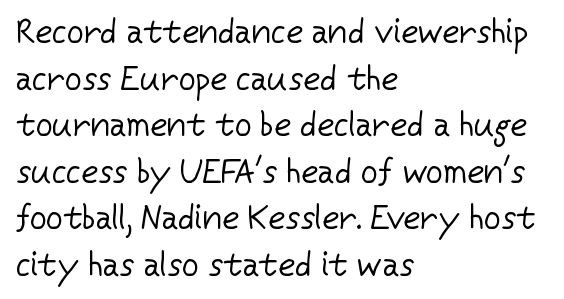
{"serif": "no", "italic": "no", "bold": "no", "weight": "regular", "width": "normal", "stroke_contrast": "low", "x_height": "medium", "monospaced": "no", "underline": "no", "align": "left", "line_spacing": "normal", "line_spacing_ratio": 1.41, "letter_spacing": "normal", "letter_spacing_em": 0.0, "glyph_px": 33}
